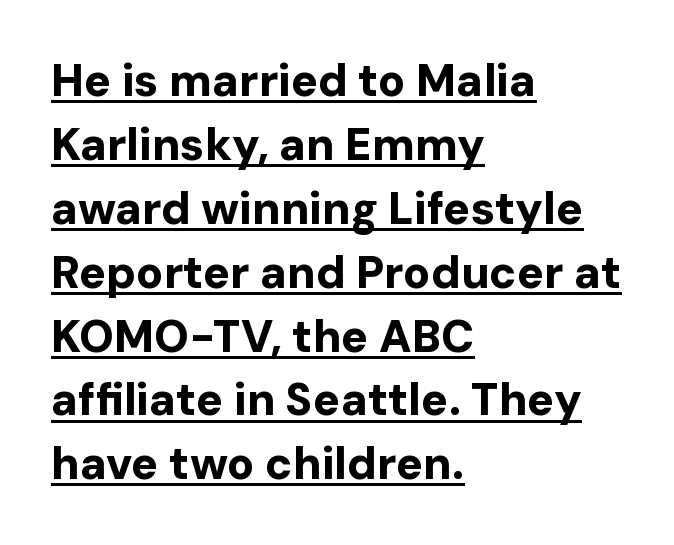
A student would call this left alignment; a typographer would say flush left, rag right. Does the weight exceed regular? Yes, all the way to bold. Each new line begins a customary step beneath the previous one. It's the straight-up-and-down kind of type.
